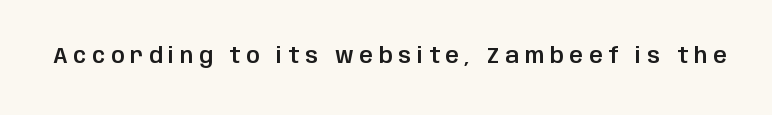
The image shows 21 px text type, upright; set unusually wide letter spacing (+0.28 em), not underlined.
